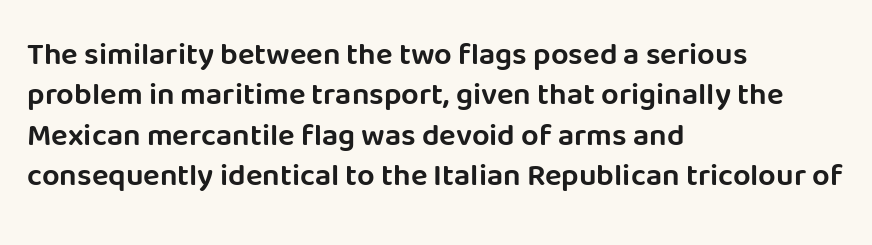
{"serif": "no", "italic": "no", "width": "normal", "stroke_contrast": "low", "x_height": "large", "monospaced": "no", "underline": "no", "align": "left", "line_spacing": "normal", "line_spacing_ratio": 1.3, "letter_spacing": "normal", "letter_spacing_em": 0.0, "glyph_px": 31}
